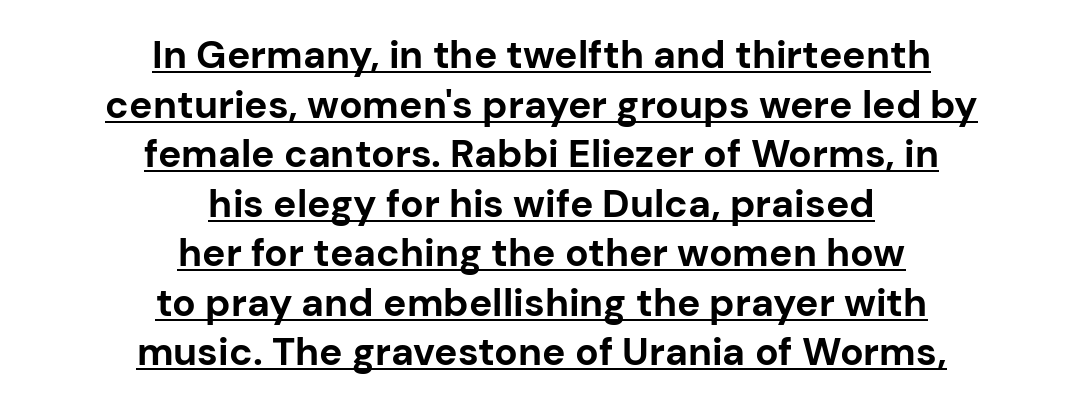
{"serif": "no", "italic": "no", "bold": "yes", "weight": "bold", "width": "normal", "stroke_contrast": "low", "x_height": "medium", "monospaced": "no", "underline": "yes", "align": "center", "line_spacing": "normal", "line_spacing_ratio": 1.27, "letter_spacing": "normal", "letter_spacing_em": 0.0, "glyph_px": 39}
